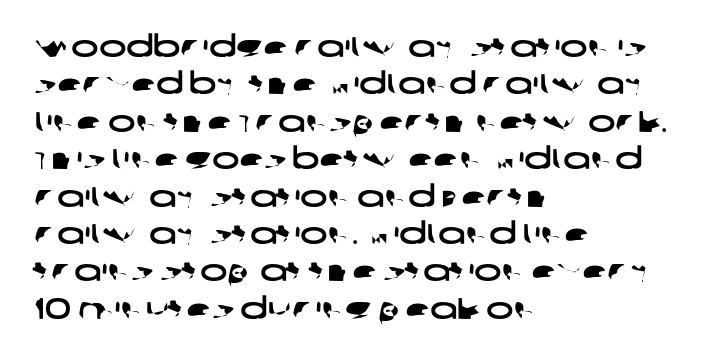
The zone under the glyphs is completely vacant. Horizontal alignment here is leftward, the default for most running prose. Unlike a traditional serif, this face leaves its strokes unadorned. This sample has the flowing, uneven cadence of proportional lettering. Does the leading feel generous? No, just average. Letter spacing: default.
